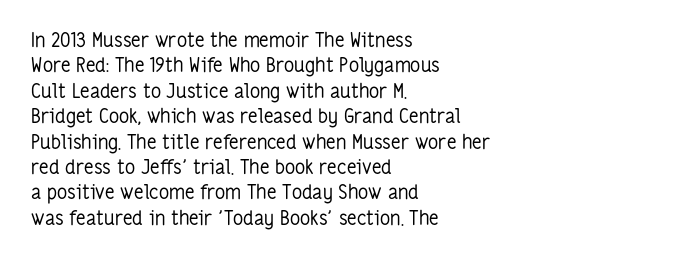
The image shows 20 px text type, upright; set left-aligned, normal line spacing (1.27x), normal letter spacing, not underlined.
